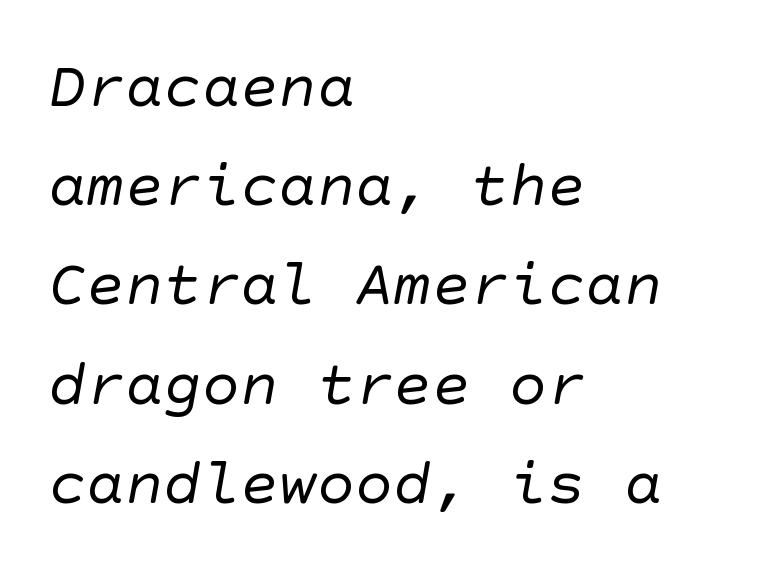
The image shows 64 px regular-weight sans-serif type; set left-aligned, normal line spacing (1.55x), normal letter spacing, not underlined; low stroke contrast and a large x-height.
